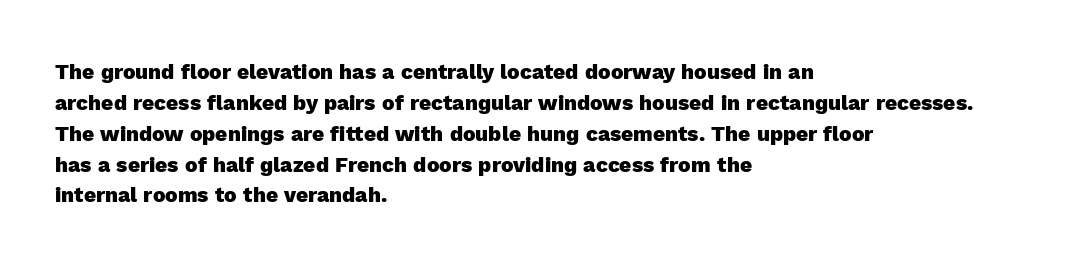
The image shows 21 px bold type, upright; set left-aligned, normal line spacing (1.47x), normal letter spacing, not underlined.
